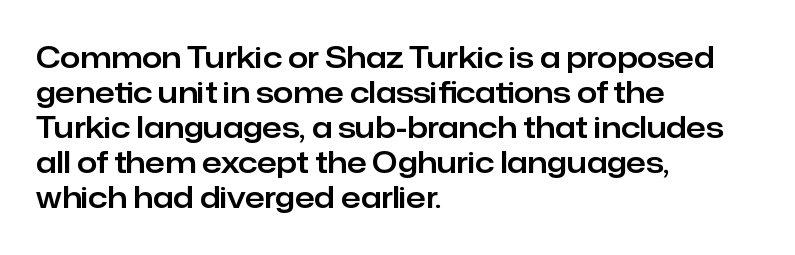
The image shows 29 px sans-serif type, upright; set left-aligned, line spacing 1.21x, normal letter spacing, not underlined; low stroke contrast and a medium x-height.
